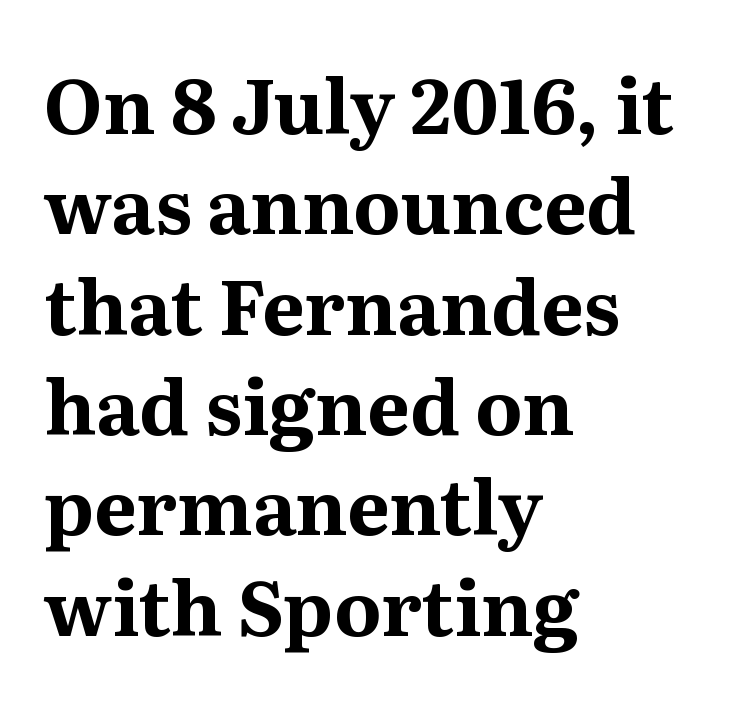
The image shows 76 px bold serif type, upright; set left-aligned, normal line spacing (1.32x), normal letter spacing, not underlined; medium stroke contrast and a medium x-height.
